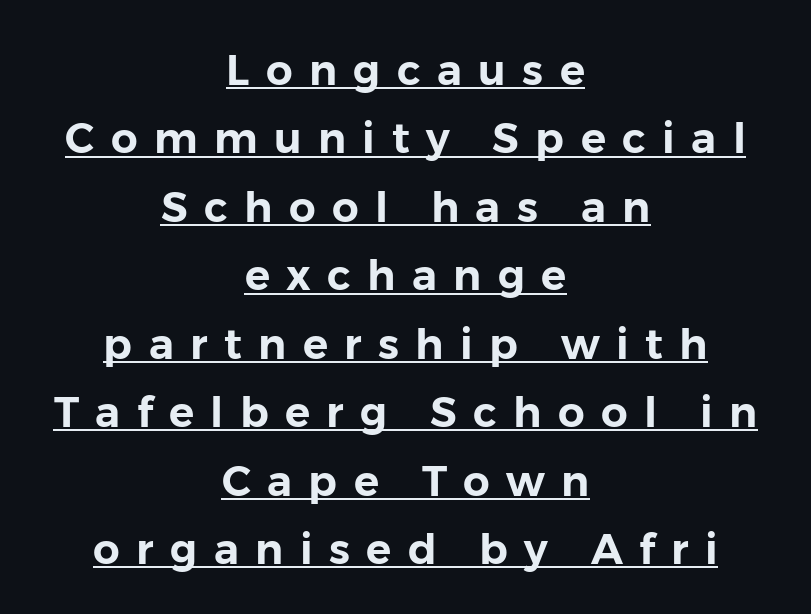
{"serif": "no", "italic": "no", "width": "normal", "stroke_contrast": "low", "x_height": "medium", "monospaced": "no", "underline": "yes", "align": "center", "line_spacing": "normal", "line_spacing_ratio": 1.63, "letter_spacing": "wide", "letter_spacing_em": 0.39, "glyph_px": 42}
